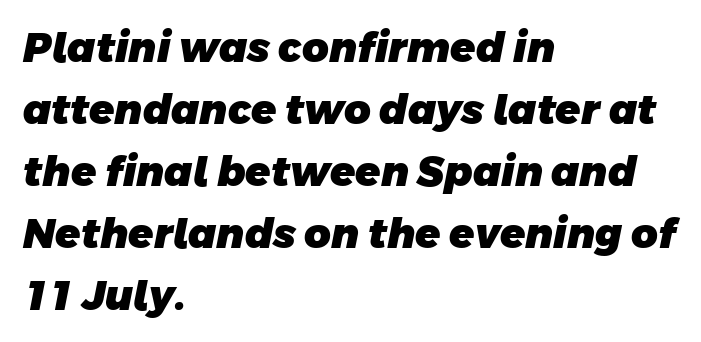
Q: Is the text bold? A: Yes.
Q: Is the typeface a serif or a sans-serif typeface? A: Sans-serif.
Q: Is the text underlined? A: No.
Q: How is the paragraph aligned? A: Left-aligned.
Q: Is the spacing between letters normal or unusually wide? A: Normal.
Q: Is the spacing between lines tight, normal or loose? A: Normal.
Q: Width (condensed, normal, or wide)? A: Normal.
Q: Stroke contrast? A: Low.
Q: x-height? A: Large.
Q: Monospaced? A: No.
